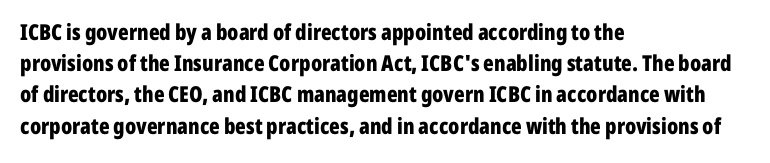
In CSS terms this would be text-align: left. Baseline-to-baseline distance is the conventional proportion of letter height. Notice how the stems are strictly vertical — no italics here. The space beneath each line is pristine and unruled. Spacing between characters is what you'd get straight out of the box. The passage shown is emphatically bold.
